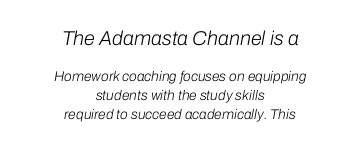
{"italic": "yes", "lean": "right", "slant_degrees": 10, "bold": "no", "underline": "no", "align": "center", "line_spacing": "normal", "line_spacing_ratio": 1.36, "letter_spacing": "normal", "letter_spacing_em": 0.0, "larger_block": "first", "size_ratio": 1.43, "glyph_px": 20}
